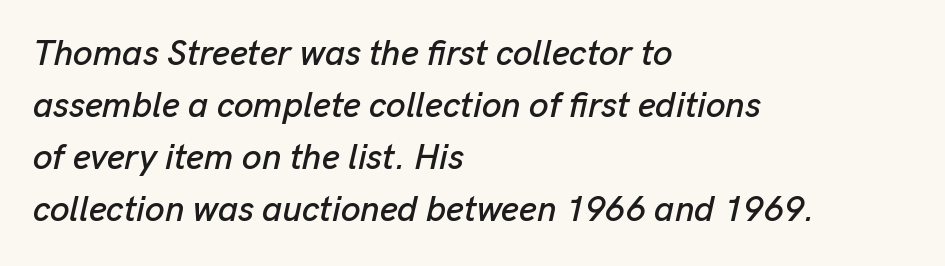
{"italic": "yes", "lean": "right", "slant_degrees": 13, "width": "normal", "stroke_contrast": "low", "x_height": "medium", "monospaced": "no", "underline": "no", "align": "left", "line_spacing": "normal", "line_spacing_ratio": 1.49, "letter_spacing": "normal", "letter_spacing_em": 0.0, "glyph_px": 35}
